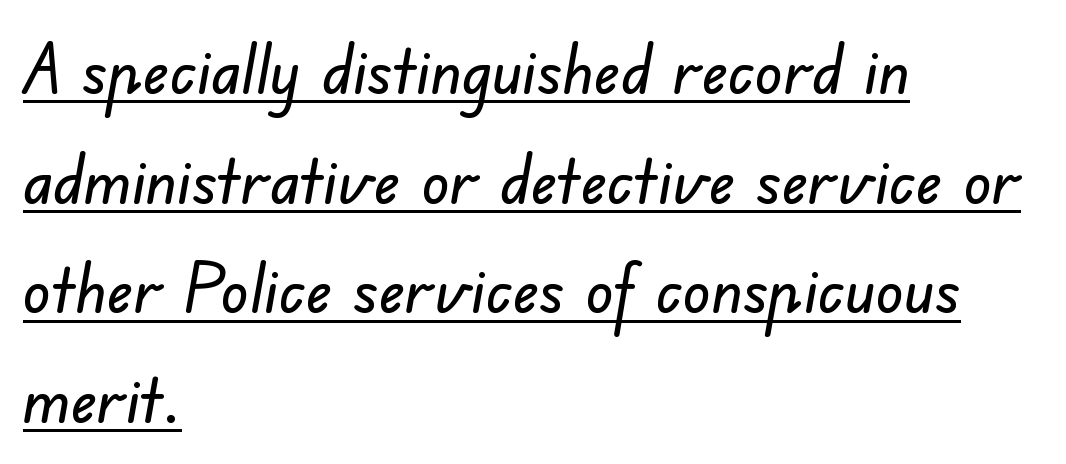
{"serif": "no", "width": "normal", "stroke_contrast": "low", "x_height": "small", "monospaced": "no", "underline": "yes", "align": "left", "line_spacing": "normal", "line_spacing_ratio": 1.59, "letter_spacing": "normal", "letter_spacing_em": 0.0, "glyph_px": 69}
